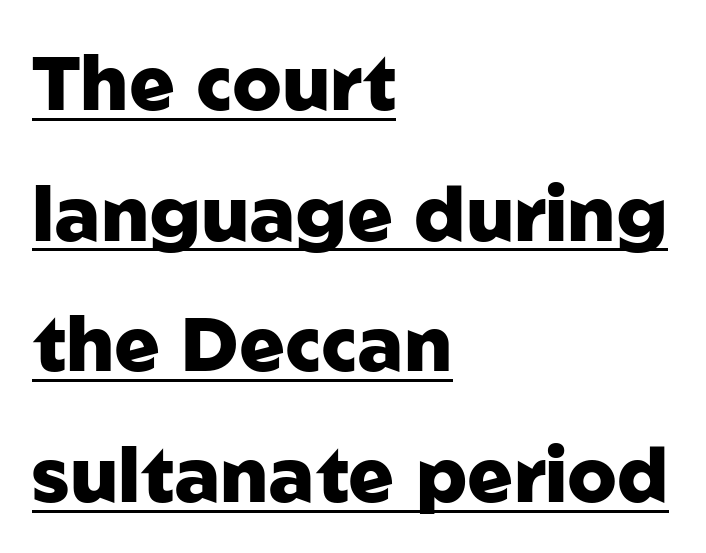
Q: Is the text bold? A: Yes.
Q: Is the text italic (slanted)? A: No, it is upright.
Q: Is the typeface a serif or a sans-serif typeface? A: Sans-serif.
Q: Is the text underlined? A: Yes.
Q: How is the paragraph aligned? A: Left-aligned.
Q: Is the spacing between letters normal or unusually wide? A: Normal.
Q: Width (condensed, normal, or wide)? A: Normal.
Q: Stroke contrast? A: Low.
Q: x-height? A: Medium.
Q: Monospaced? A: No.
